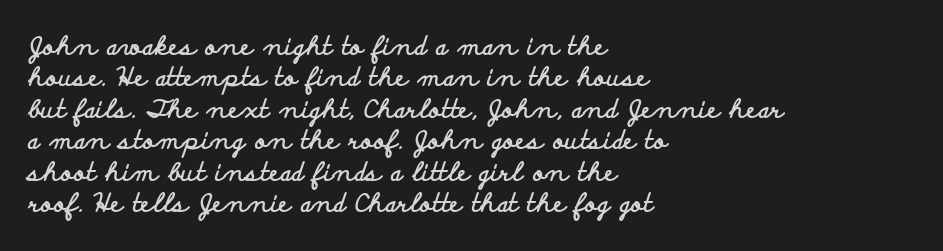
The image shows 25 px bold type; set left-aligned, normal line spacing (1.26x), normal letter spacing, not underlined.
